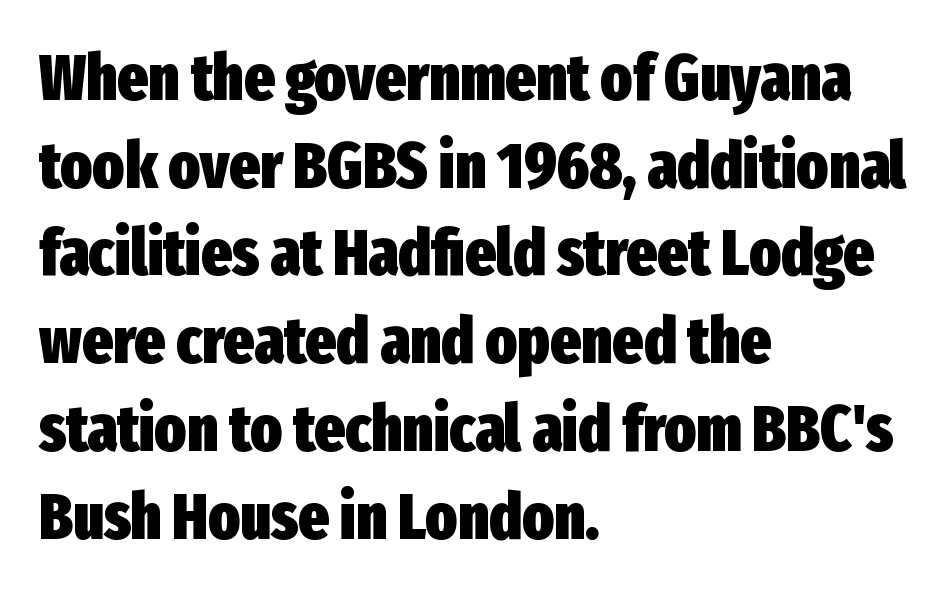
{"serif": "no", "italic": "no", "bold": "yes", "weight": "heavy", "width": "condensed", "stroke_contrast": "low", "x_height": "medium", "monospaced": "no", "underline": "no", "align": "left", "line_spacing": "normal", "line_spacing_ratio": 1.35, "letter_spacing": "normal", "letter_spacing_em": 0.0, "glyph_px": 65}
